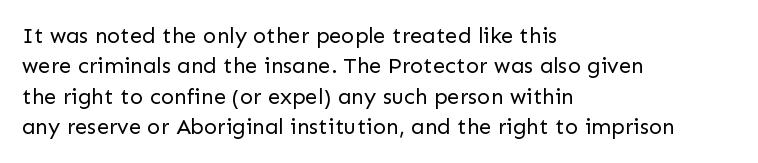
Q: Is the text bold? A: No.
Q: Is the text italic (slanted)? A: No, it is upright.
Q: Is the text underlined? A: No.
Q: How is the paragraph aligned? A: Left-aligned.
Q: Is the spacing between letters normal or unusually wide? A: Normal.
Q: Is the spacing between lines tight, normal or loose? A: Normal.
